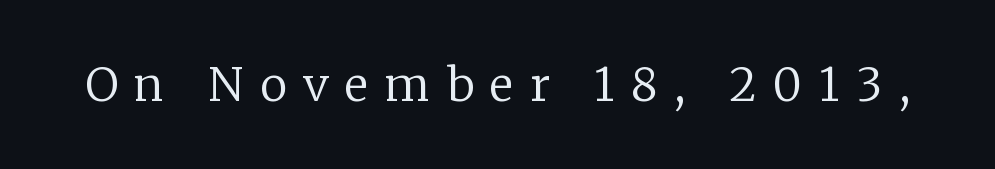
Q: Is the text bold? A: No.
Q: Is the text italic (slanted)? A: No, it is upright.
Q: Is the typeface a serif or a sans-serif typeface? A: Serif.
Q: Is the text underlined? A: No.
Q: Is the spacing between letters normal or unusually wide? A: Unusually wide.
Q: Width (condensed, normal, or wide)? A: Normal.
Q: Stroke contrast? A: Low.
Q: x-height? A: Medium.
Q: Monospaced? A: No.
